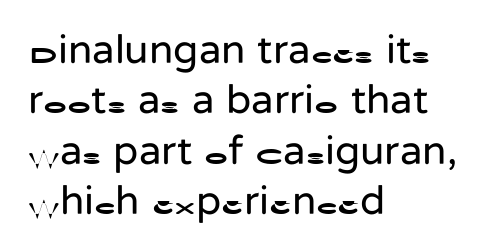
The image shows 41 px regular-weight sans-serif type, upright; set left-aligned, line spacing 1.23x, normal letter spacing, not underlined; low stroke contrast and a medium x-height.
